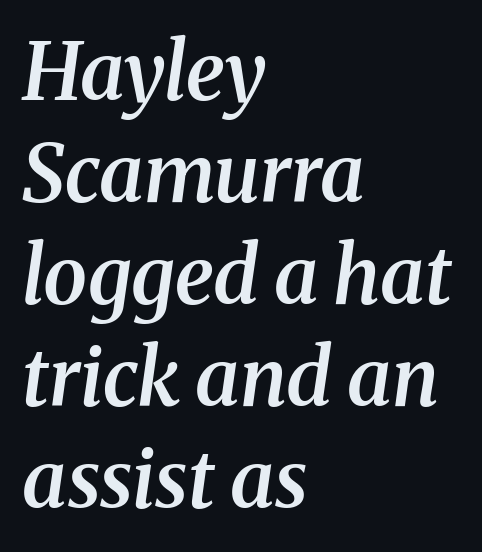
Q: Is the text bold? A: Semi-bold.
Q: Is the text italic (slanted)? A: Yes, it leans right by about 8 degrees.
Q: Is the typeface a serif or a sans-serif typeface? A: Serif.
Q: Is the text underlined? A: No.
Q: How is the paragraph aligned? A: Left-aligned.
Q: Is the spacing between letters normal or unusually wide? A: Normal.
Q: Is the spacing between lines tight, normal or loose? A: Normal.
Q: Width (condensed, normal, or wide)? A: Normal.
Q: Stroke contrast? A: Medium.
Q: x-height? A: Medium.
Q: Monospaced? A: No.
